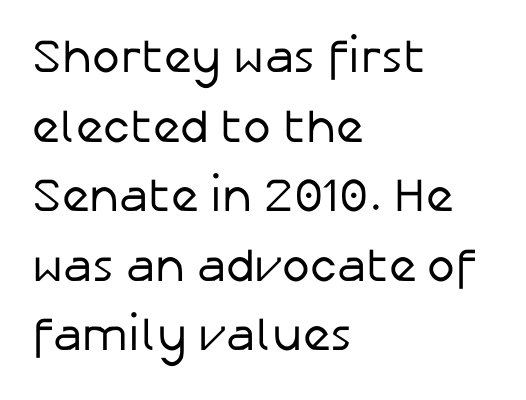
{"serif": "no", "italic": "no", "bold": "no", "weight": "regular", "width": "normal", "stroke_contrast": "low", "x_height": "medium", "monospaced": "no", "underline": "no", "align": "left", "line_spacing": "normal", "line_spacing_ratio": 1.48, "letter_spacing": "normal", "letter_spacing_em": 0.0, "glyph_px": 47}
